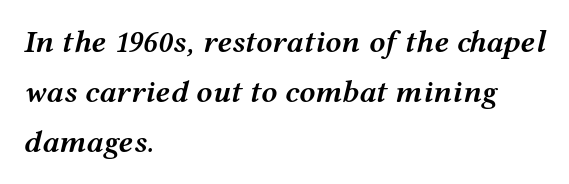
{"italic": "yes", "lean": "right", "slant_degrees": 12, "bold": "semi", "weight": "semibold", "width": "wide", "stroke_contrast": "medium", "x_height": "medium", "monospaced": "no", "underline": "no", "align": "left", "line_spacing": "normal", "line_spacing_ratio": 1.57, "letter_spacing": "normal", "letter_spacing_em": 0.0, "glyph_px": 32}
